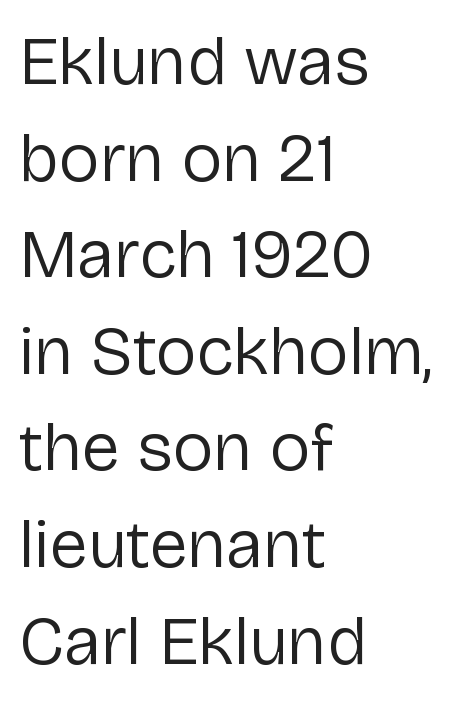
Q: Is the text bold? A: No.
Q: Is the text italic (slanted)? A: No, it is upright.
Q: Is the typeface a serif or a sans-serif typeface? A: Sans-serif.
Q: Is the text underlined? A: No.
Q: How is the paragraph aligned? A: Left-aligned.
Q: Is the spacing between letters normal or unusually wide? A: Normal.
Q: Is the spacing between lines tight, normal or loose? A: Normal.
Q: Width (condensed, normal, or wide)? A: Normal.
Q: Stroke contrast? A: Low.
Q: x-height? A: Medium.
Q: Monospaced? A: No.
